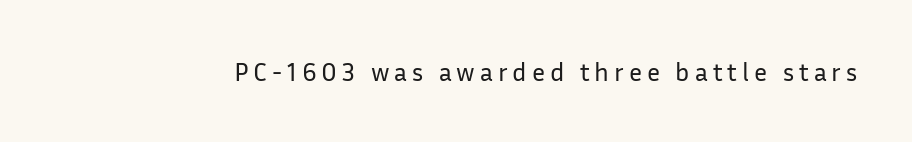
{"italic": "no", "bold": "no", "underline": "no", "glyph_px": 26}
